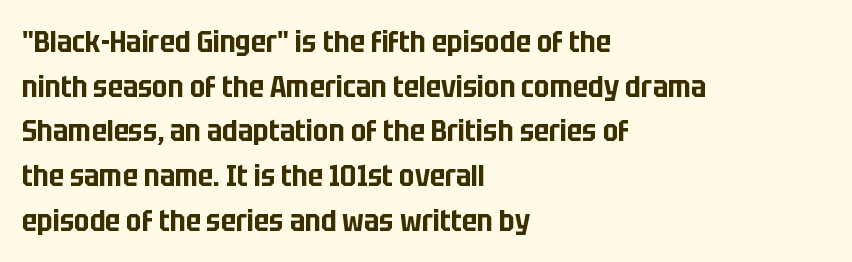
The image shows 30 px condensed sans-serif type, upright; set left-aligned, normal line spacing (1.49x), normal letter spacing, not underlined; low stroke contrast and a large x-height.
